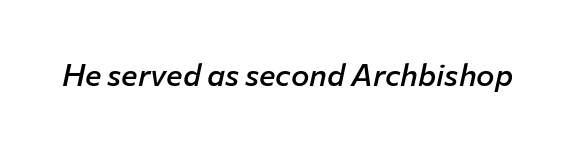
When letters slant like this, we call the style italic. Is the type bold? Partly — it's a semibold, heavier than regular but not fully bold. These lines keep a tight, regular rhythm from letter to letter. Quick note: underline off.
